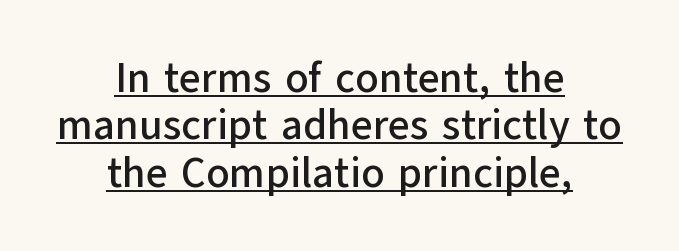
The image shows 42 px sans-serif type, upright; set centered, tight line spacing (1.13x), normal letter spacing, underlined; low stroke contrast and a medium x-height.
